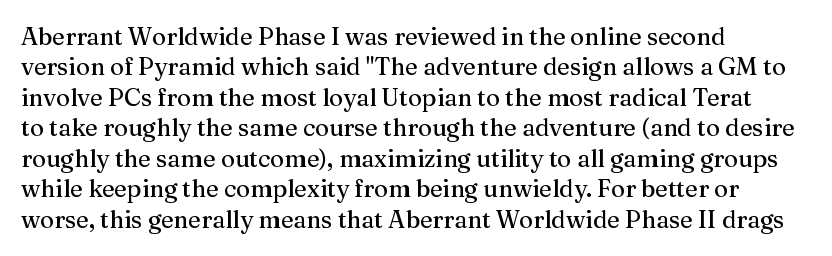
{"italic": "no", "underline": "no", "align": "left", "line_spacing": "normal", "line_spacing_ratio": 1.27, "letter_spacing": "normal", "letter_spacing_em": 0.0, "glyph_px": 24}
